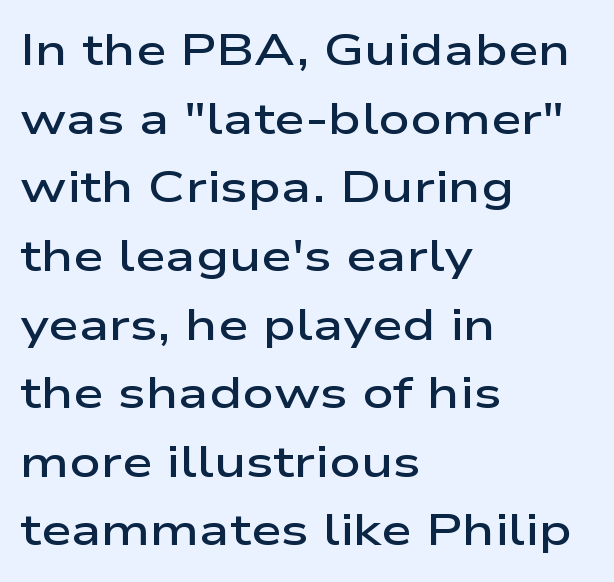
The image shows 44 px semibold, wide sans-serif type, upright; set left-aligned, normal line spacing (1.56x), normal letter spacing, not underlined; low stroke contrast and a medium x-height.
